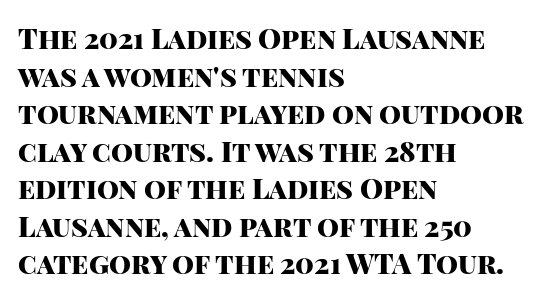
The image shows 28 px heavy sans-serif type, upright; set left-aligned, normal line spacing (1.34x), normal letter spacing, not underlined; high stroke contrast and a large x-height.
